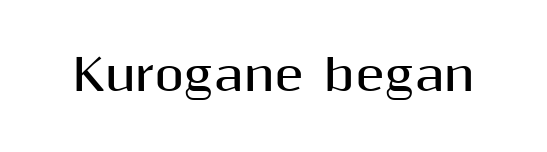
{"serif": "no", "italic": "no", "bold": "yes", "weight": "bold", "width": "normal", "stroke_contrast": "medium", "x_height": "medium", "monospaced": "no", "underline": "no", "letter_spacing": "normal", "letter_spacing_em": 0.0, "glyph_px": 43}
